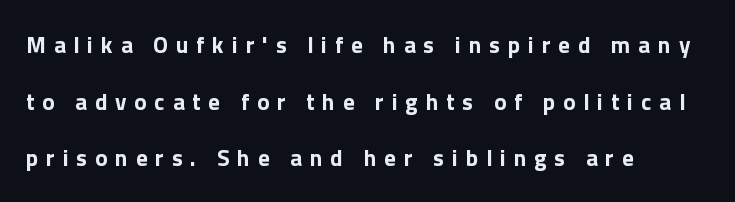
The image shows 23 px bold type, upright; set left-aligned, loose line spacing (2.46x), unusually wide letter spacing (+0.34 em), not underlined.
